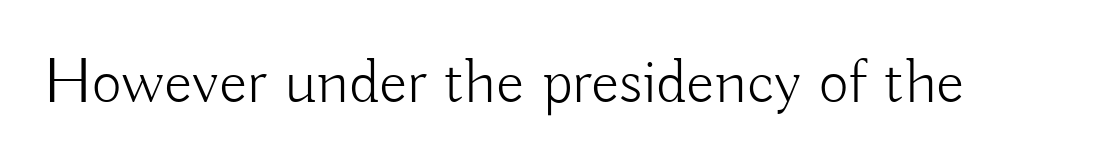
Q: Is the text bold? A: No.
Q: Is the text italic (slanted)? A: No, it is upright.
Q: Is the typeface a serif or a sans-serif typeface? A: Sans-serif.
Q: Is the text underlined? A: No.
Q: Is the spacing between letters normal or unusually wide? A: Normal.
Q: Width (condensed, normal, or wide)? A: Normal.
Q: Stroke contrast? A: Low.
Q: x-height? A: Small.
Q: Monospaced? A: No.
